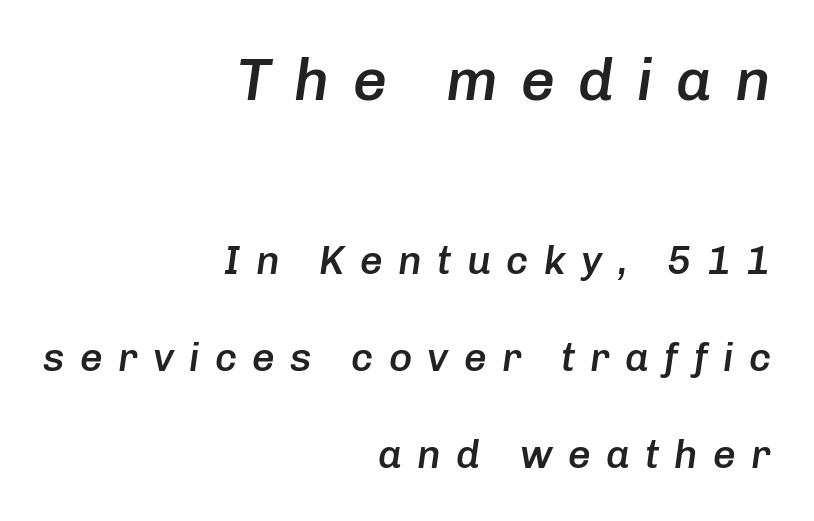
{"italic": "yes", "lean": "right", "slant_degrees": 8, "bold": "semi", "weight": "semibold", "width": "normal", "stroke_contrast": "low", "x_height": "medium", "monospaced": "no", "underline": "no", "align": "right", "line_spacing": "loose", "line_spacing_ratio": 2.42, "letter_spacing": "wide", "letter_spacing_em": 0.38, "larger_block": "first", "size_ratio": 1.5, "glyph_px": 60}
